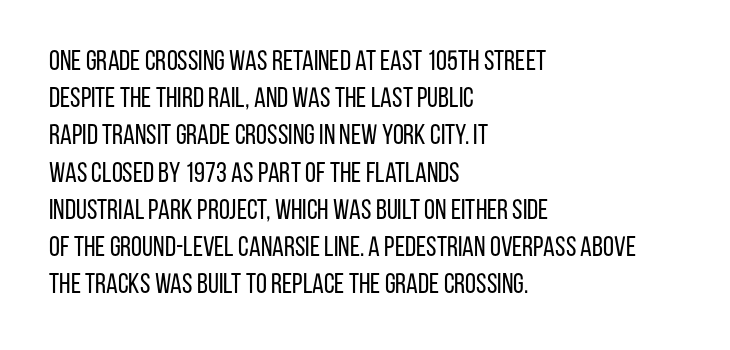
Q: Is the text bold? A: No.
Q: Is the text italic (slanted)? A: No, it is upright.
Q: Is the typeface a serif or a sans-serif typeface? A: Sans-serif.
Q: Is the text underlined? A: No.
Q: How is the paragraph aligned? A: Left-aligned.
Q: Is the spacing between letters normal or unusually wide? A: Normal.
Q: Is the spacing between lines tight, normal or loose? A: Normal.
Q: Width (condensed, normal, or wide)? A: Condensed.
Q: Stroke contrast? A: Low.
Q: x-height? A: Large.
Q: Monospaced? A: No.
